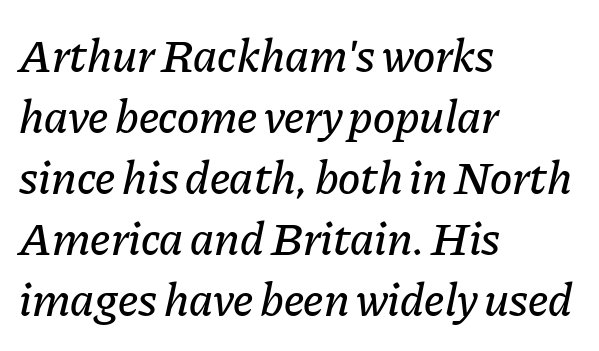
{"italic": "yes", "lean": "right", "slant_degrees": 11, "width": "normal", "stroke_contrast": "low", "x_height": "medium", "monospaced": "no", "underline": "no", "align": "left", "line_spacing": "normal", "line_spacing_ratio": 1.3, "letter_spacing": "normal", "letter_spacing_em": 0.0, "glyph_px": 47}
